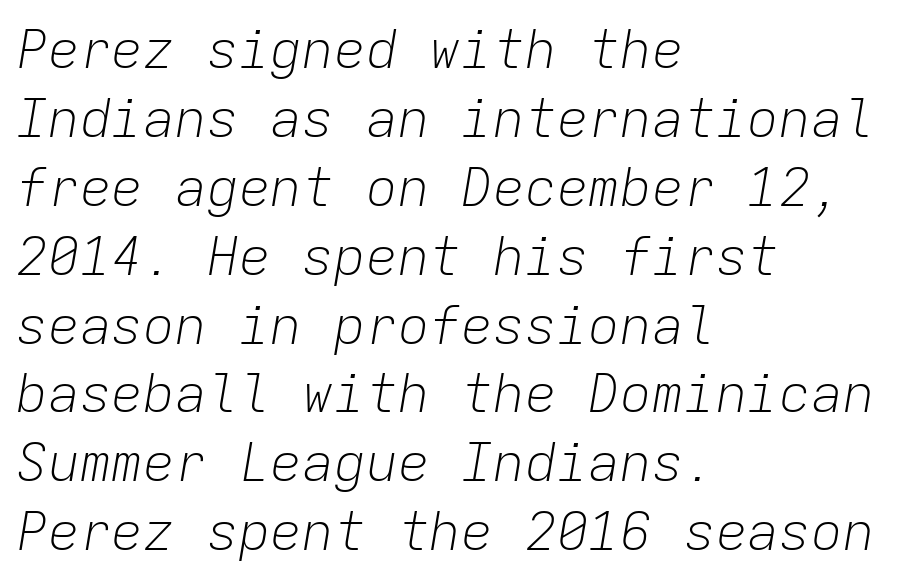
{"italic": "yes", "lean": "right", "slant_degrees": 9, "bold": "no", "weight": "light", "width": "normal", "stroke_contrast": "low", "x_height": "medium", "monospaced": "yes", "underline": "no", "align": "left", "line_spacing": "normal", "line_spacing_ratio": 1.3, "letter_spacing": "normal", "letter_spacing_em": 0.0, "glyph_px": 53}
